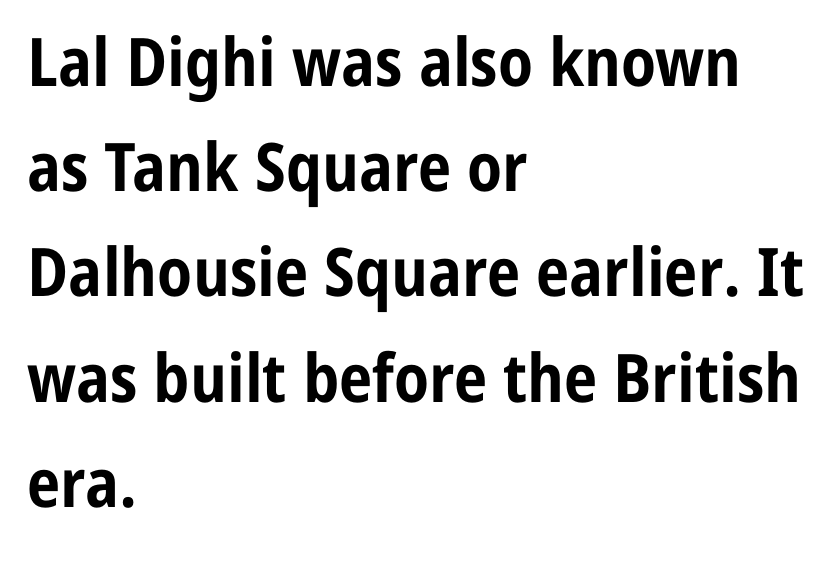
The image shows 67 px bold, condensed sans-serif type, upright; set left-aligned, normal line spacing (1.57x), normal letter spacing, not underlined; low stroke contrast and a medium x-height.
